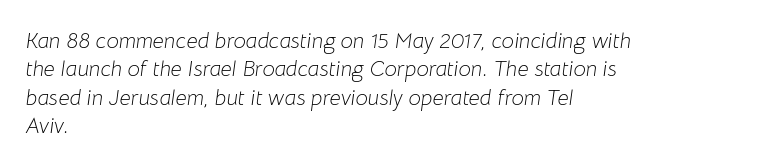
{"italic": "yes", "lean": "right", "slant_degrees": 8, "bold": "no", "underline": "no", "align": "left", "line_spacing": "normal", "line_spacing_ratio": 1.29, "letter_spacing": "normal", "letter_spacing_em": 0.0, "glyph_px": 22}
